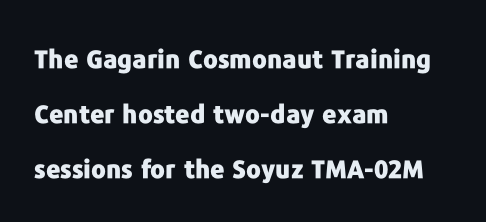
Typographic density is high because the face is bold. The block of text is sparse from top to bottom, with ample space between rows. Underline: absent. Is the block centered? No — it sits flush against the left margin.
